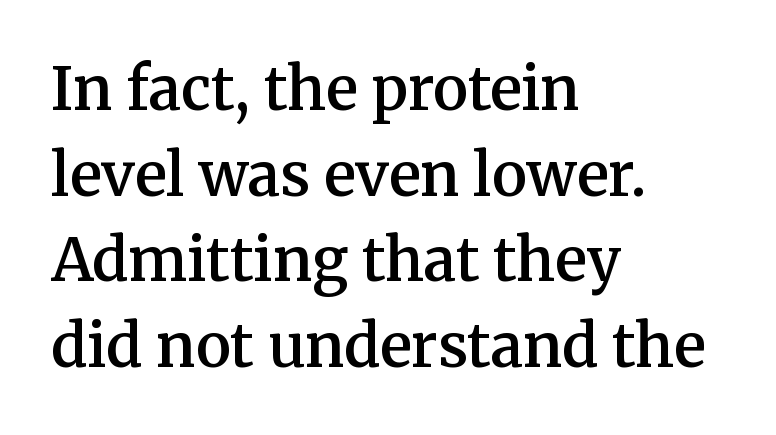
Q: Is the text bold? A: Semi-bold.
Q: Is the text italic (slanted)? A: No, it is upright.
Q: Is the typeface a serif or a sans-serif typeface? A: Serif.
Q: Is the text underlined? A: No.
Q: How is the paragraph aligned? A: Left-aligned.
Q: Is the spacing between letters normal or unusually wide? A: Normal.
Q: Is the spacing between lines tight, normal or loose? A: Normal.
Q: Width (condensed, normal, or wide)? A: Normal.
Q: Stroke contrast? A: Medium.
Q: x-height? A: Medium.
Q: Monospaced? A: No.
